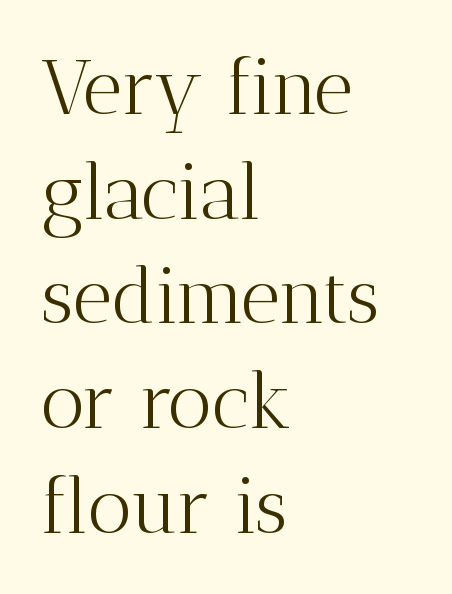
The image shows 77 px light serif type, upright; set left-aligned, normal line spacing (1.36x), normal letter spacing, not underlined; medium stroke contrast and a medium x-height.
